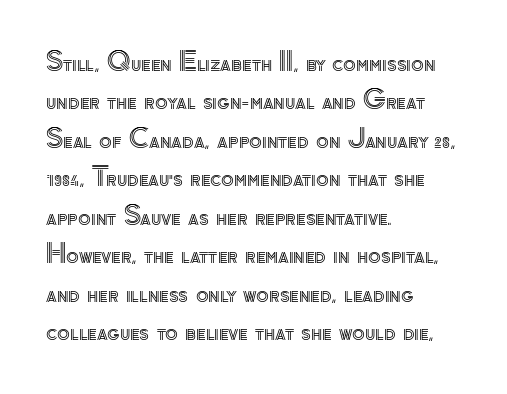
The image shows 26 px text type, upright; set left-aligned, normal line spacing (1.48x), normal letter spacing, not underlined.
